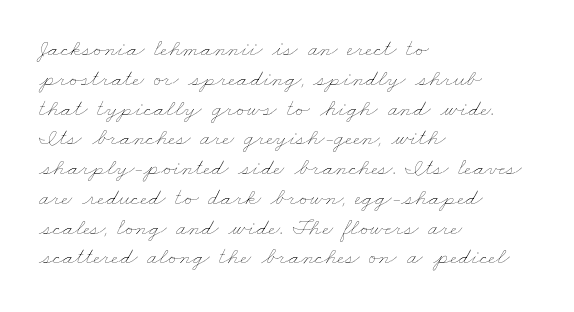
Q: Is the text bold? A: No.
Q: Is the text underlined? A: No.
Q: How is the paragraph aligned? A: Left-aligned.
Q: Is the spacing between letters normal or unusually wide? A: Normal.
